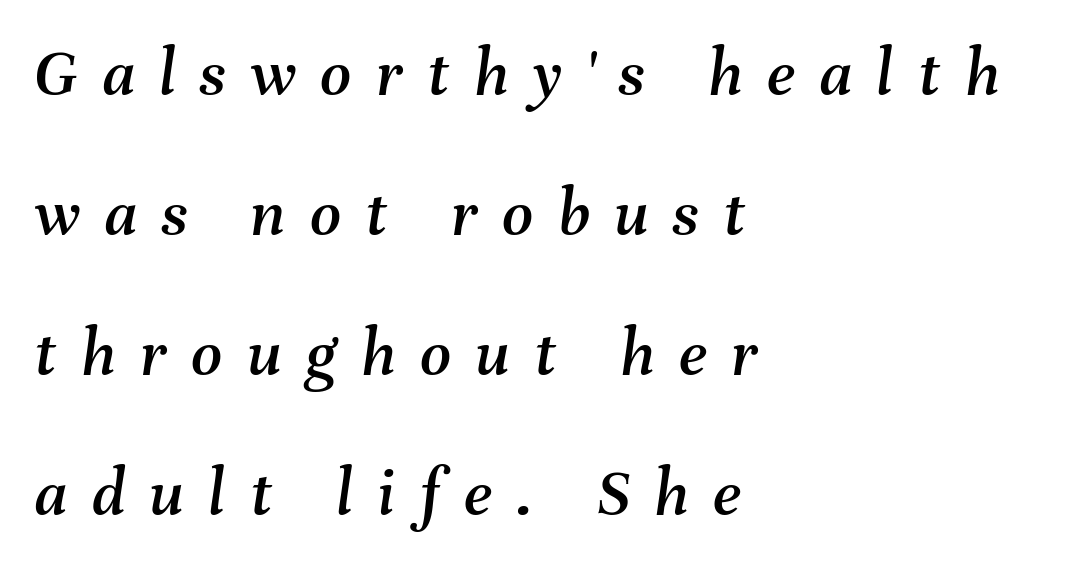
Here the designer chose a conventional face with non-uniform glyph widths. Vertical spacing — loose. This is oblique type, the kind used for emphasis or titles. Leftover space on each line is placed entirely after the last word. Glyph-to-glyph distance is far greater than everyday printed text.
